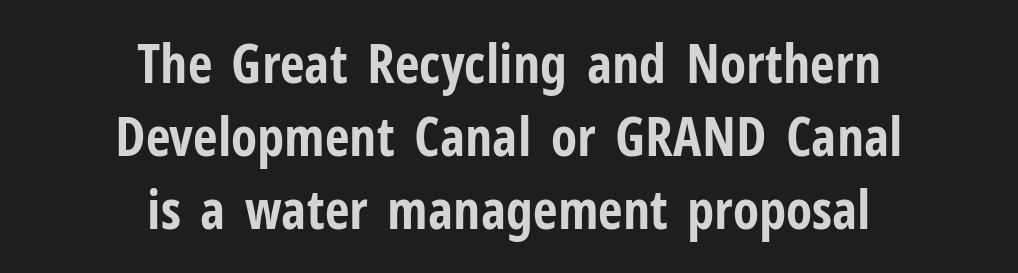
The image shows 54 px bold, condensed sans-serif type, upright; set centered, normal line spacing (1.35x), normal letter spacing, not underlined; low stroke contrast and a medium x-height.
